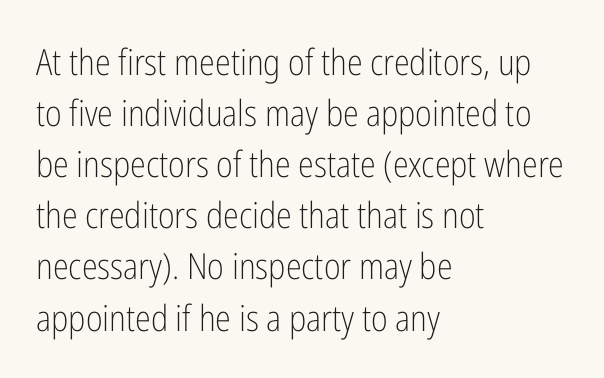
The image shows 36 px light, condensed sans-serif type, upright; set left-aligned, normal line spacing (1.42x), normal letter spacing, not underlined; low stroke contrast and a medium x-height.
